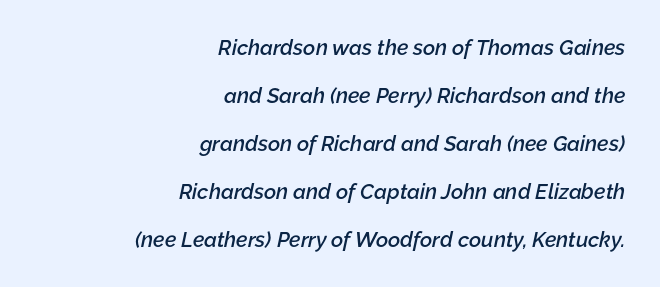
The image shows 21 px text type, italic (leaning right); set right-aligned, loose line spacing (2.28x), normal letter spacing, not underlined.
